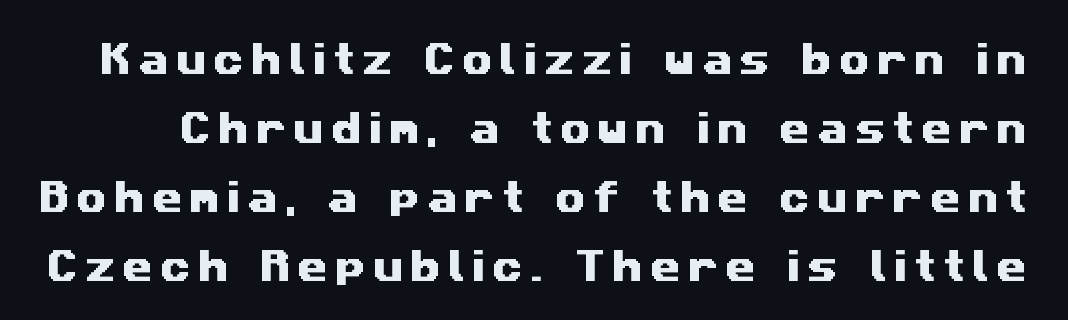
{"serif": "no", "width": "wide", "stroke_contrast": "medium", "x_height": "medium", "monospaced": "no", "underline": "no", "line_spacing": "loose", "line_spacing_ratio": 1.97, "letter_spacing": "wide", "letter_spacing_em": 0.2, "glyph_px": 35}
